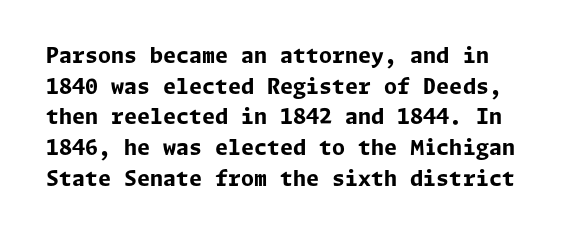
The image shows 21 px bold type, upright; set normal line spacing (1.46x), normal letter spacing, not underlined.
